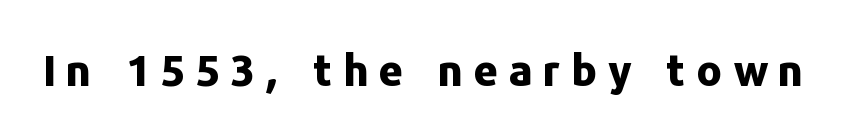
Q: Is the text bold? A: Yes.
Q: Is the text italic (slanted)? A: No, it is upright.
Q: Is the typeface a serif or a sans-serif typeface? A: Sans-serif.
Q: Is the text underlined? A: No.
Q: Is the spacing between letters normal or unusually wide? A: Unusually wide.
Q: Width (condensed, normal, or wide)? A: Normal.
Q: Stroke contrast? A: Low.
Q: x-height? A: Medium.
Q: Monospaced? A: No.
